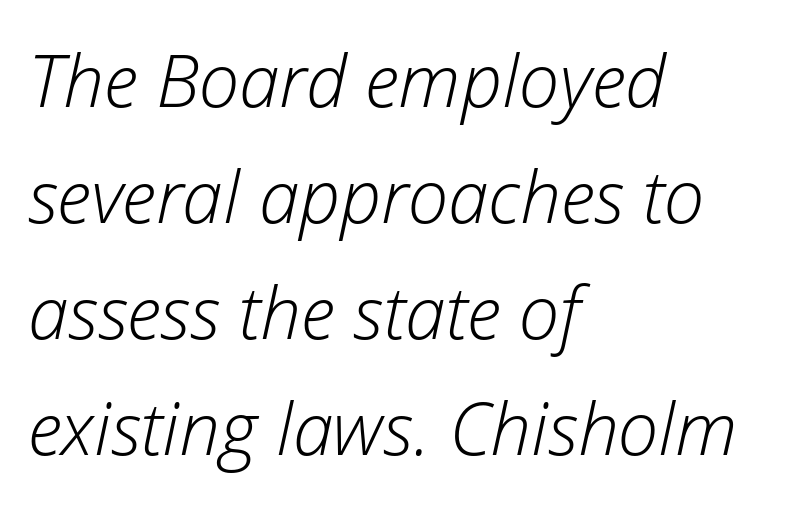
The image shows 73 px light type, italic (leaning right); set left-aligned, normal line spacing (1.59x), normal letter spacing, not underlined; low stroke contrast and a medium x-height.
